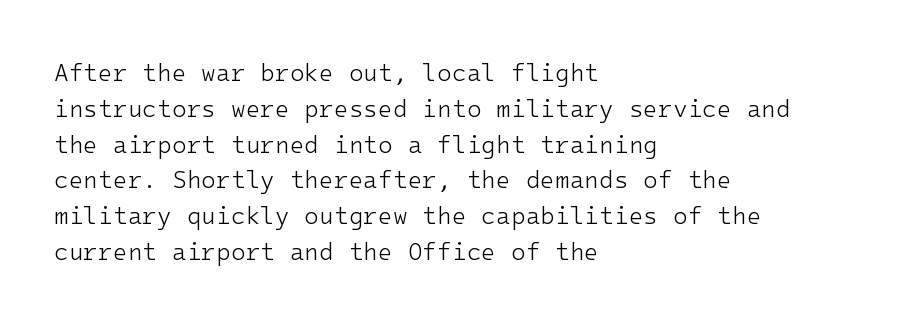
The setting favours the left margin, as ordinary paragraphs usually do. Upright lettering throughout. Letter spacing: default. No chunkiness to these letters — they're not bold.
